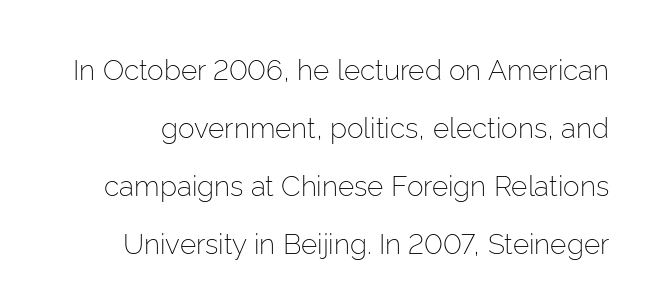
The image shows 28 px light sans-serif type, upright; set loose line spacing (2.07x), normal letter spacing, not underlined; low stroke contrast and a medium x-height.
